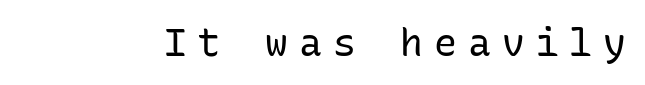
A sans-serif font was chosen for this passage. A typesetter would call this heavily tracked-out type. Fixed-width glyphs throughout — classic coding-font behaviour. Italic? Not at all — the glyphs are vertical.
